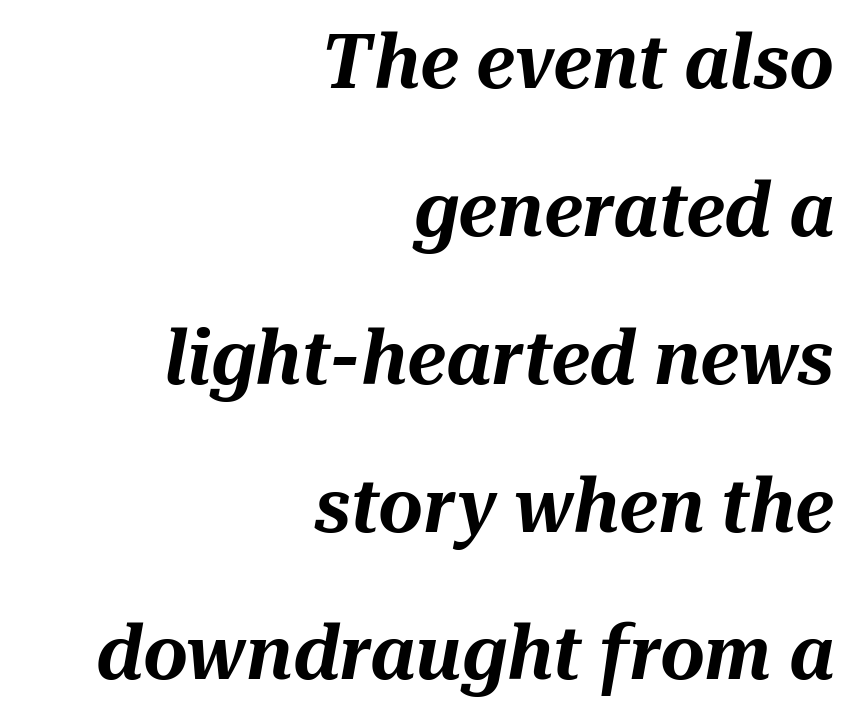
The image shows 77 px text type, italic (leaning right); set right-aligned, loose line spacing (1.92x), normal letter spacing, not underlined; medium stroke contrast and a medium x-height.
